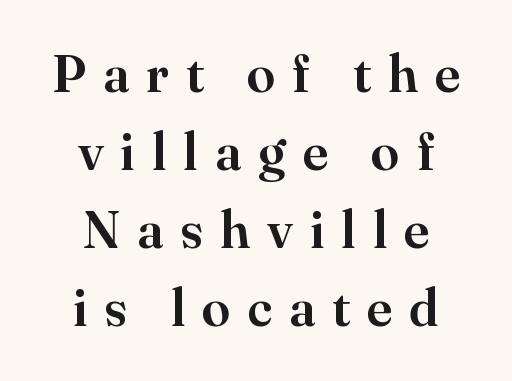
Q: Is the text italic (slanted)? A: No, it is upright.
Q: Is the typeface a serif or a sans-serif typeface? A: Serif.
Q: Is the text underlined? A: No.
Q: How is the paragraph aligned? A: Centered.
Q: Is the spacing between letters normal or unusually wide? A: Unusually wide.
Q: Is the spacing between lines tight, normal or loose? A: Normal.
Q: Width (condensed, normal, or wide)? A: Normal.
Q: Stroke contrast? A: High.
Q: x-height? A: Small.
Q: Monospaced? A: No.
